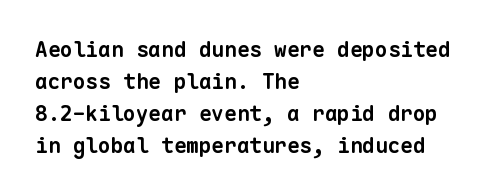
Every row of glyphs begins at an identical x-position on the left. Tracking here is standard; glyphs follow each other at the usual distance. Only glyphs here, with clear space below each row. Summary of vertical rhythm: regular, with standard interline spacing.
